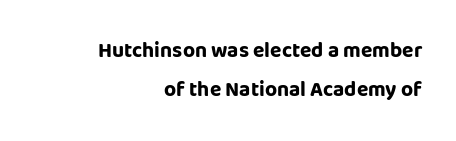
In CSS terms this would be text-align: right. Caption: bold face, heavy strokes. The words here are not underlined. Students, note that the glyphs here touch the page at normal intervals. Style check: upright.
